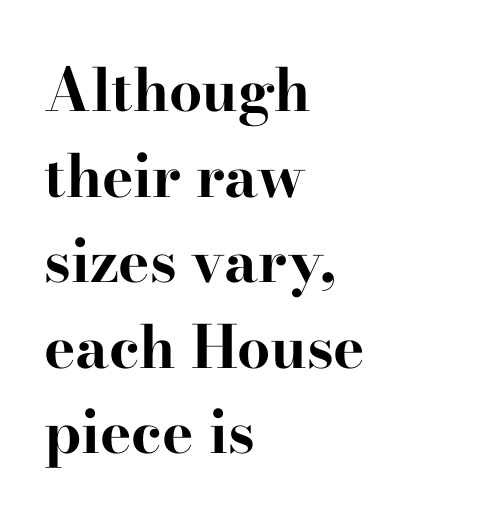
The image shows 59 px bold, wide serif type, upright; set left-aligned, normal line spacing (1.45x), normal letter spacing, not underlined; high stroke contrast and a small x-height.
